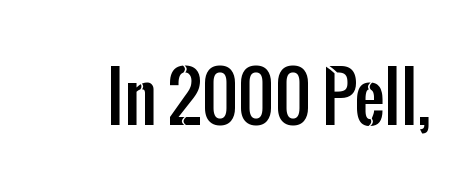
{"serif": "no", "italic": "no", "width": "condensed", "stroke_contrast": "low", "x_height": "medium", "monospaced": "no", "underline": "no", "letter_spacing": "normal", "letter_spacing_em": 0.0, "glyph_px": 68}
